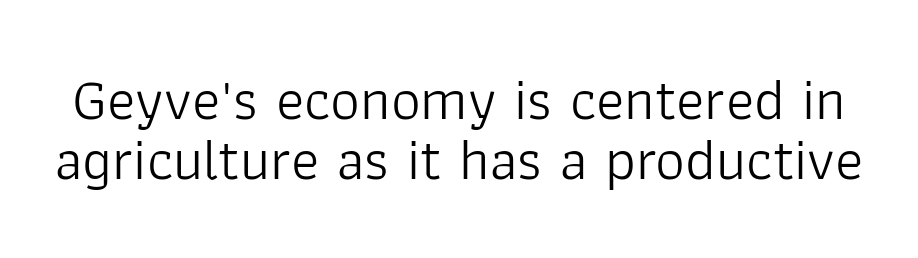
The image shows 59 px light sans-serif type, upright; set tight line spacing (1.02x), normal letter spacing, not underlined; low stroke contrast and a medium x-height.
